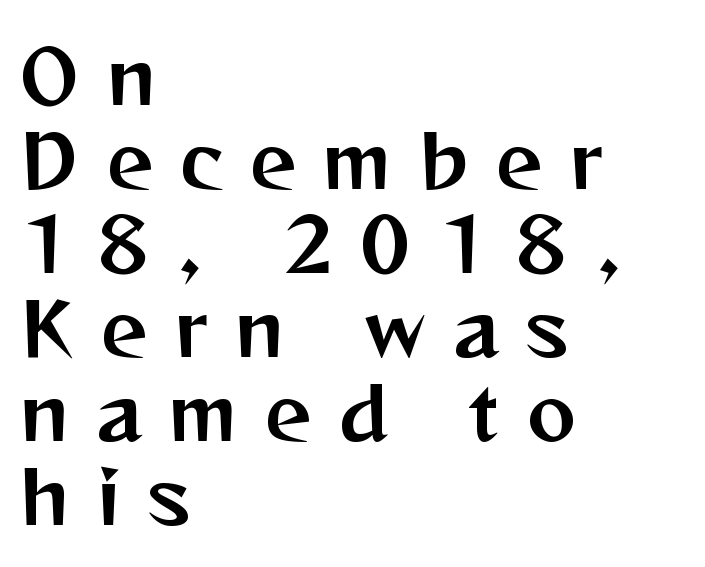
Q: Is the text italic (slanted)? A: No, it is upright.
Q: Is the typeface a serif or a sans-serif typeface? A: Sans-serif.
Q: Is the text underlined? A: No.
Q: How is the paragraph aligned? A: Left-aligned.
Q: Is the spacing between letters normal or unusually wide? A: Unusually wide.
Q: Is the spacing between lines tight, normal or loose? A: Tight.
Q: Width (condensed, normal, or wide)? A: Normal.
Q: Stroke contrast? A: Medium.
Q: x-height? A: Medium.
Q: Monospaced? A: No.
